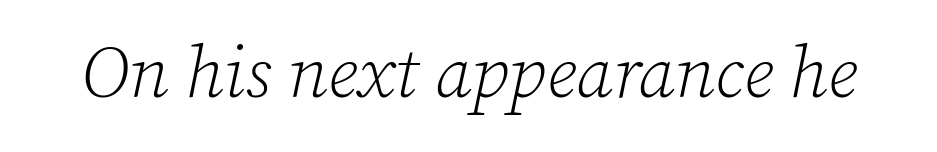
The image shows 72 px light serif type, italic (leaning right); set normal letter spacing, not underlined; low stroke contrast and a medium x-height.
